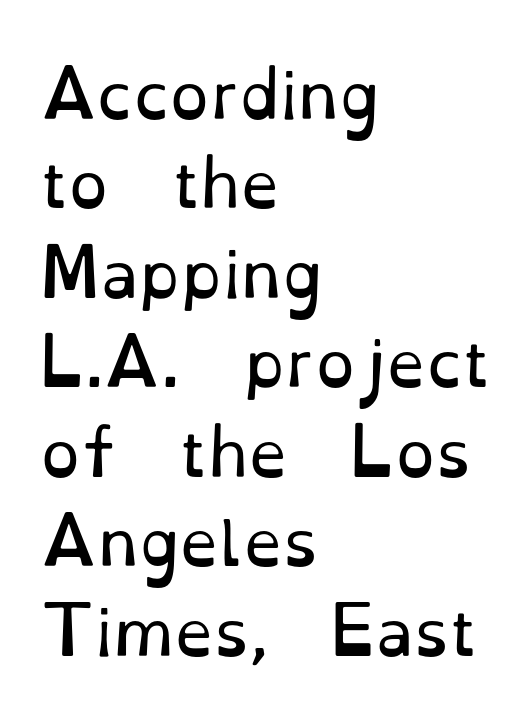
Q: Is the text bold? A: No.
Q: Is the text italic (slanted)? A: No, it is upright.
Q: Is the typeface a serif or a sans-serif typeface? A: Sans-serif.
Q: Is the text underlined? A: No.
Q: How is the paragraph aligned? A: Left-aligned.
Q: Is the spacing between letters normal or unusually wide? A: Normal.
Q: Is the spacing between lines tight, normal or loose? A: Normal.
Q: Width (condensed, normal, or wide)? A: Normal.
Q: Stroke contrast? A: Low.
Q: x-height? A: Small.
Q: Monospaced? A: No.
